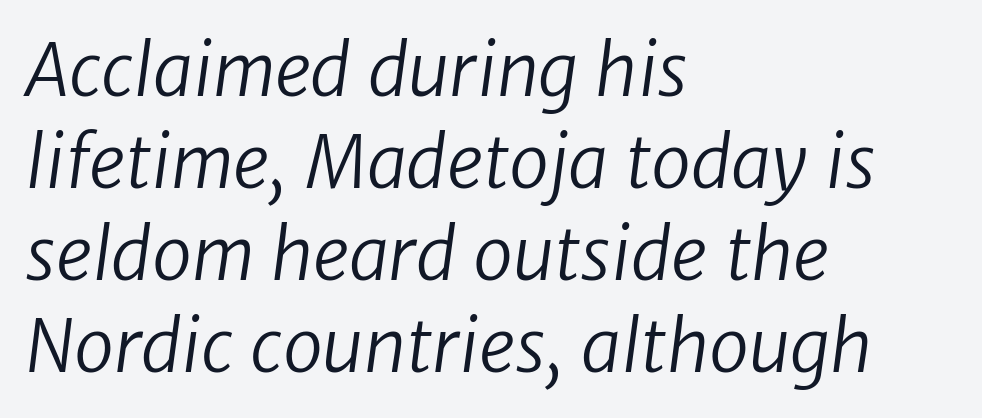
Q: Is the text bold? A: No.
Q: Is the typeface a serif or a sans-serif typeface? A: Sans-serif.
Q: Is the text underlined? A: No.
Q: How is the paragraph aligned? A: Left-aligned.
Q: Is the spacing between letters normal or unusually wide? A: Normal.
Q: Is the spacing between lines tight, normal or loose? A: Normal.
Q: Width (condensed, normal, or wide)? A: Normal.
Q: Stroke contrast? A: Low.
Q: x-height? A: Medium.
Q: Monospaced? A: No.
